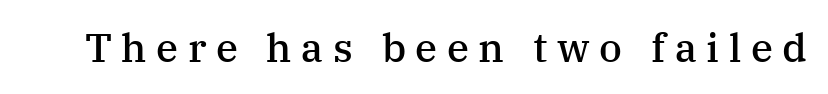
The image shows 40 px semibold serif type, upright; set unusually wide letter spacing (+0.24 em), not underlined; medium stroke contrast and a medium x-height.
